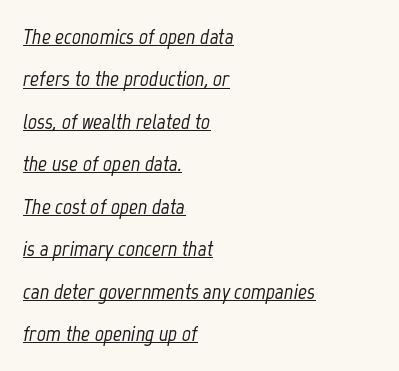
{"italic": "yes", "lean": "right", "slant_degrees": 12, "underline": "yes", "align": "left", "line_spacing": "loose", "line_spacing_ratio": 1.93, "letter_spacing": "normal", "letter_spacing_em": 0.0, "glyph_px": 22}
